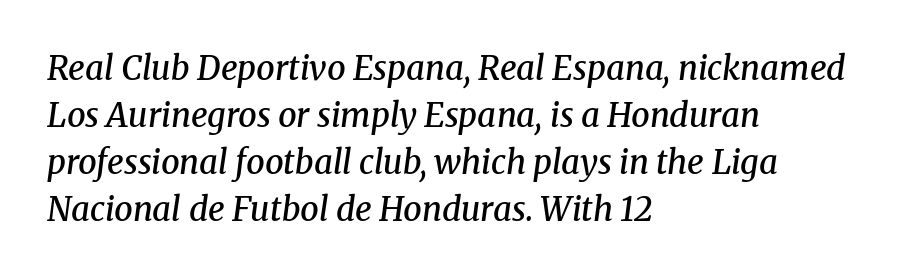
The image shows 33 px semibold serif type, italic (leaning right); set left-aligned, normal line spacing (1.42x), normal letter spacing, not underlined; medium stroke contrast and a medium x-height.
